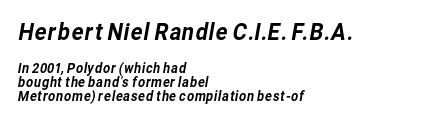
Q: Is the text underlined? A: No.
Q: How is the paragraph aligned? A: Left-aligned.
Q: Is the spacing between letters normal or unusually wide? A: Normal.
Q: Is the spacing between lines tight, normal or loose? A: Tight.
Q: Which block of text is set in a larger size, the first (top) or the second (bottom)? A: The first (top) one.
